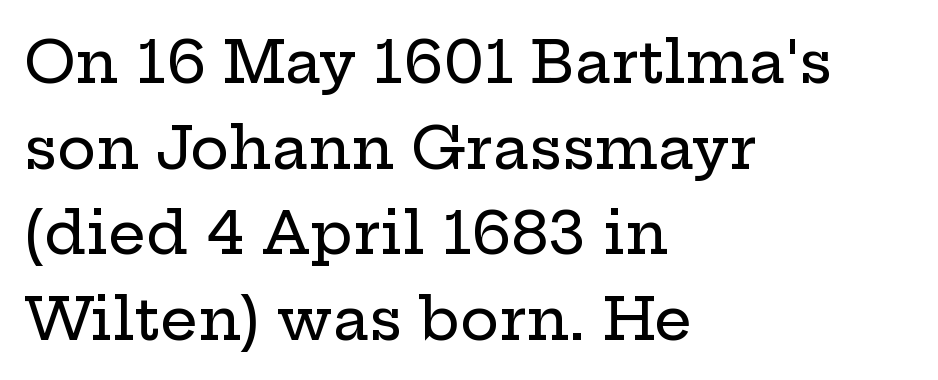
Proportional: the letters do not fall into vertical columns. The characters display serif detailing at their extremities. You can tell it's not italic because the verticals are truly vertical. Leading: standard.
